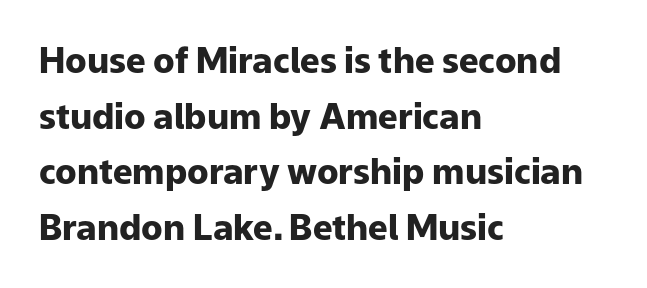
{"serif": "no", "italic": "no", "bold": "yes", "weight": "heavy", "width": "normal", "stroke_contrast": "low", "x_height": "medium", "monospaced": "no", "underline": "no", "align": "left", "line_spacing": "normal", "line_spacing_ratio": 1.59, "letter_spacing": "normal", "letter_spacing_em": 0.0, "glyph_px": 35}
